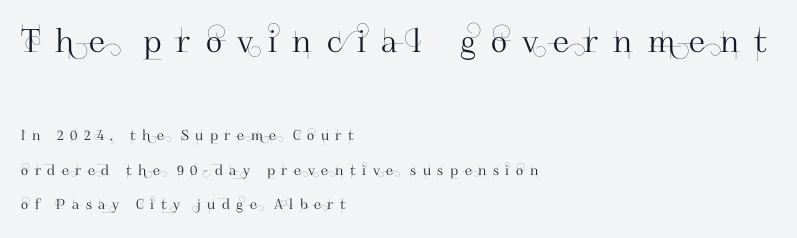
Q: Is the text italic (slanted)? A: No, it is upright.
Q: Is the typeface a serif or a sans-serif typeface? A: Sans-serif.
Q: Is the text underlined? A: No.
Q: How is the paragraph aligned? A: Left-aligned.
Q: Is the spacing between letters normal or unusually wide? A: Unusually wide.
Q: Is the spacing between lines tight, normal or loose? A: Loose.
Q: Which block of text is set in a larger size, the first (top) or the second (bottom)? A: The first (top) one.
Q: Width (condensed, normal, or wide)? A: Normal.
Q: Stroke contrast? A: High.
Q: x-height? A: Small.
Q: Monospaced? A: No.
